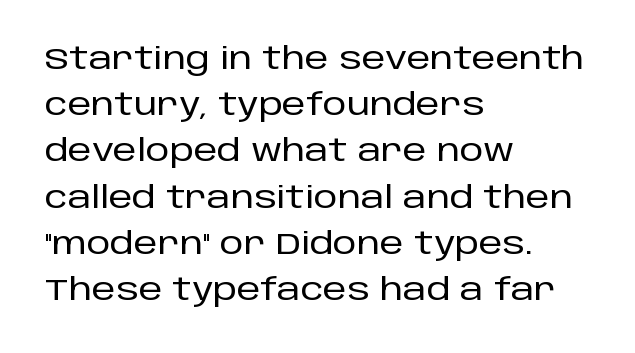
Q: Is the text italic (slanted)? A: No, it is upright.
Q: Is the typeface a serif or a sans-serif typeface? A: Sans-serif.
Q: Is the text underlined? A: No.
Q: How is the paragraph aligned? A: Left-aligned.
Q: Is the spacing between letters normal or unusually wide? A: Normal.
Q: Is the spacing between lines tight, normal or loose? A: Normal.
Q: Width (condensed, normal, or wide)? A: Normal.
Q: Stroke contrast? A: Low.
Q: x-height? A: Large.
Q: Monospaced? A: No.
